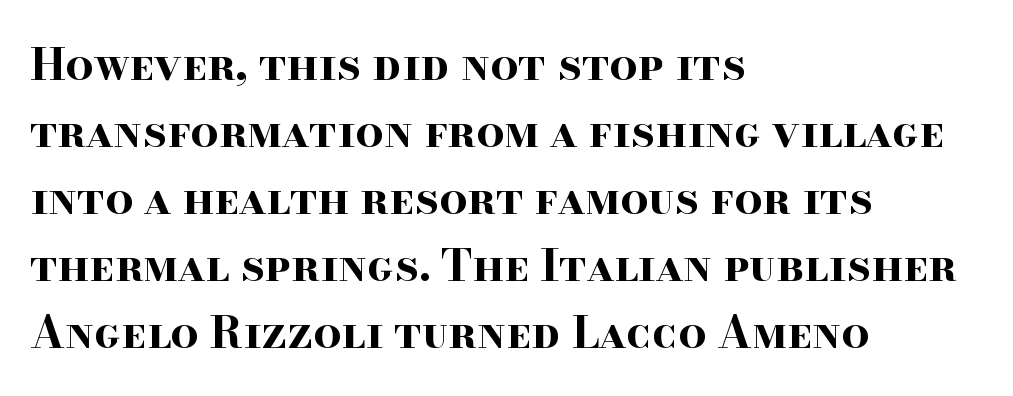
Q: Is the text bold? A: Yes.
Q: Is the text italic (slanted)? A: No, it is upright.
Q: Is the typeface a serif or a sans-serif typeface? A: Serif.
Q: Is the text underlined? A: No.
Q: How is the paragraph aligned? A: Left-aligned.
Q: Is the spacing between letters normal or unusually wide? A: Normal.
Q: Is the spacing between lines tight, normal or loose? A: Normal.
Q: Width (condensed, normal, or wide)? A: Wide.
Q: Stroke contrast? A: High.
Q: x-height? A: Small.
Q: Monospaced? A: No.
